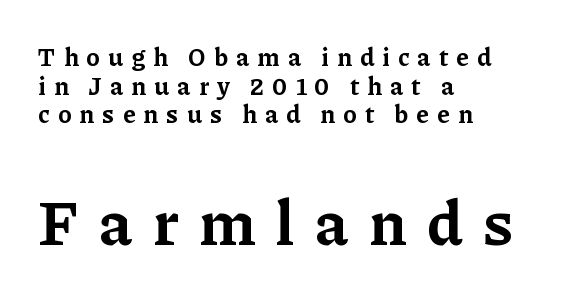
Very little white space separates one row of letters from the next. Does extra space separate the letters? Yes, quite a lot of it. Looks like regular typesetting: each glyph gets only the width it needs. Leftover space on each line is placed entirely after the last word. Heavy, bold letterforms.
